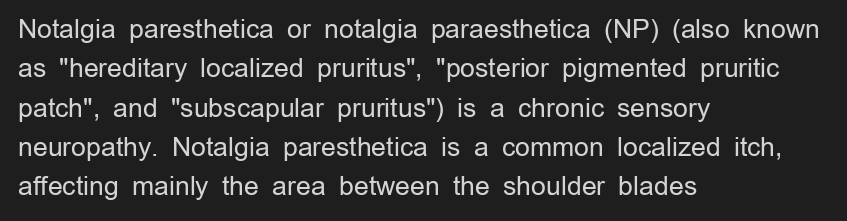
A typesetter would mark this as roman, not italic. Does the leading feel generous? No, just average. The typesetter chose a ragged-right arrangement here. The gaps between neighbouring characters are ordinary and unremarkable. Is this a heavy cut? Hardly; it is regular or lighter. The space directly below the letters is spotless.
